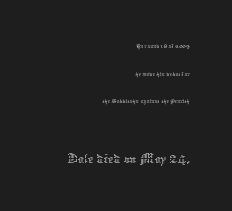
The image shows 31 px thin type, upright; set right-aligned, loose line spacing (1.98x), normal letter spacing, not underlined; the second (bottom) block is 2.21x larger; low stroke contrast and a medium x-height.
